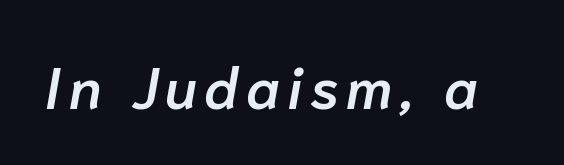
{"italic": "yes", "lean": "right", "slant_degrees": 10, "bold": "semi", "weight": "semibold", "width": "normal", "stroke_contrast": "low", "x_height": "medium", "monospaced": "no", "underline": "no", "glyph_px": 58}
